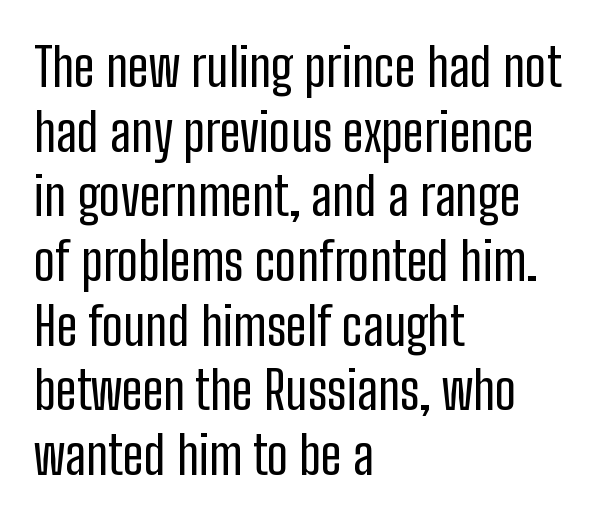
Does the lettering tilt? It doesn't — this is upright. Characters follow at the spacing the type designer built in. The face used here is proportionally spaced, like ordinary book or web type. The setting favours the left margin, as ordinary paragraphs usually do.
